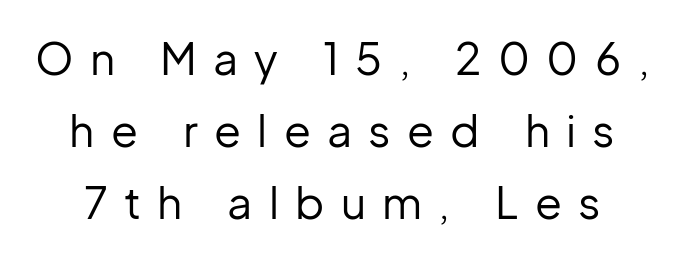
The image shows 44 px regular-weight sans-serif type, upright; set normal line spacing (1.64x), unusually wide letter spacing (+0.37 em), not underlined; low stroke contrast and a medium x-height.
